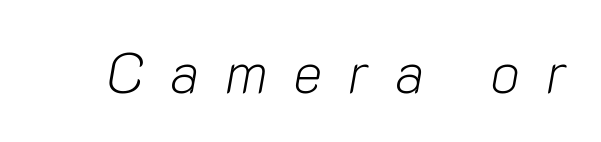
Decoration check: the copy has no underline. Proportional: the letters do not fall into vertical columns. The face used here has a pronounced slope to its letters. How are the letters spaced? Widely, with obvious added tracking.
